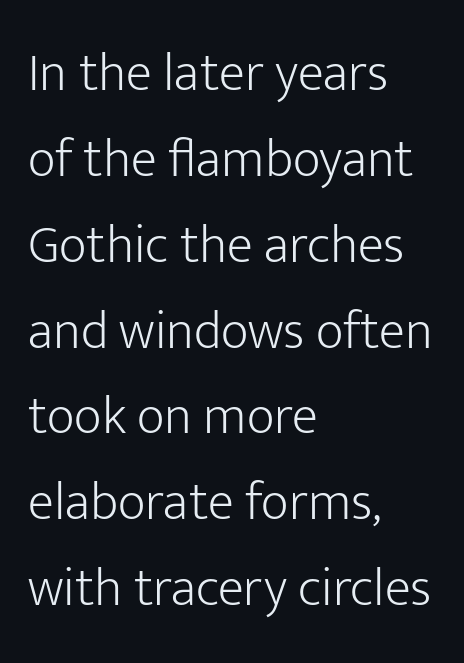
{"serif": "no", "italic": "no", "bold": "no", "weight": "light", "width": "normal", "stroke_contrast": "low", "x_height": "medium", "monospaced": "no", "underline": "no", "align": "left", "line_spacing": "normal", "line_spacing_ratio": 1.59, "letter_spacing": "normal", "letter_spacing_em": 0.0, "glyph_px": 54}
